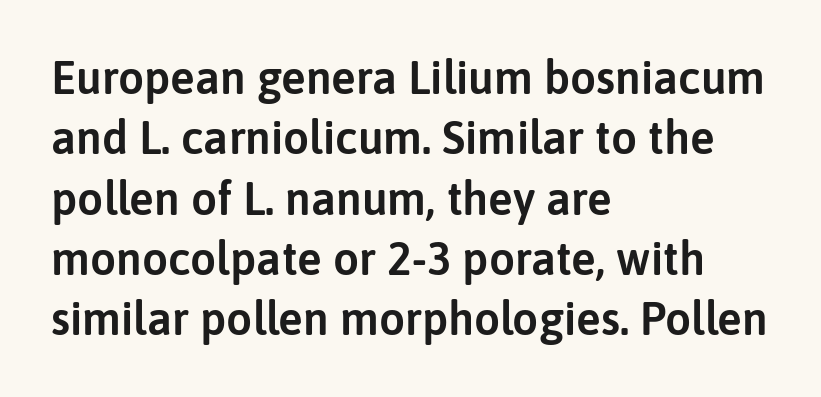
Q: Is the text italic (slanted)? A: No, it is upright.
Q: Is the typeface a serif or a sans-serif typeface? A: Sans-serif.
Q: Is the text underlined? A: No.
Q: How is the paragraph aligned? A: Left-aligned.
Q: Is the spacing between letters normal or unusually wide? A: Normal.
Q: Is the spacing between lines tight, normal or loose? A: Normal.
Q: Width (condensed, normal, or wide)? A: Normal.
Q: Stroke contrast? A: Low.
Q: x-height? A: Medium.
Q: Monospaced? A: No.
